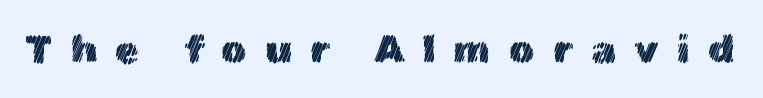
The image shows 40 px text type, upright; set unusually wide letter spacing (+0.45 em), not underlined; a medium x-height.
